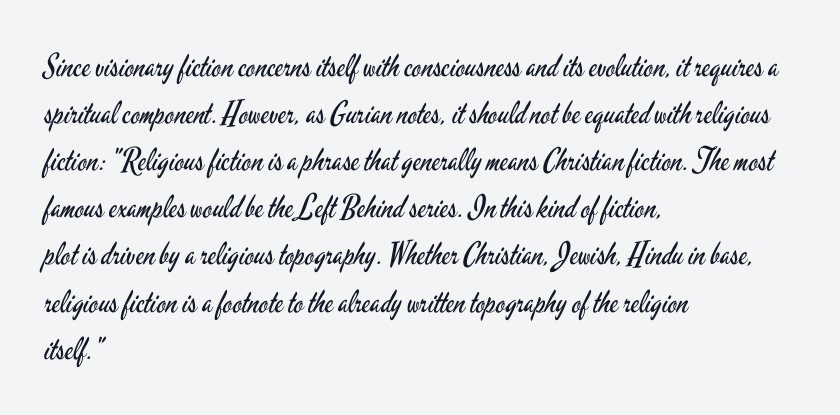
Q: Is the text bold? A: No.
Q: Is the text italic (slanted)? A: Yes.
Q: Is the typeface a serif or a sans-serif typeface? A: Sans-serif.
Q: Is the text underlined? A: No.
Q: How is the paragraph aligned? A: Left-aligned.
Q: Is the spacing between letters normal or unusually wide? A: Normal.
Q: Is the spacing between lines tight, normal or loose? A: Normal.
Q: Width (condensed, normal, or wide)? A: Condensed.
Q: Stroke contrast? A: Low.
Q: x-height? A: Small.
Q: Monospaced? A: No.
